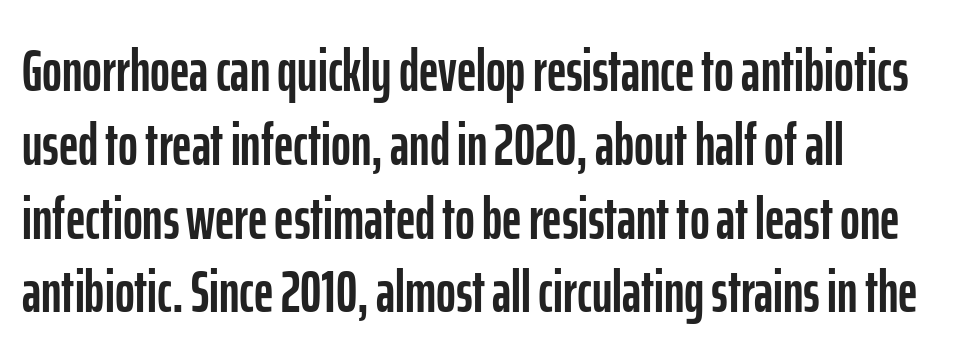
{"serif": "no", "italic": "no", "width": "condensed", "stroke_contrast": "low", "x_height": "medium", "monospaced": "no", "underline": "no", "align": "left", "line_spacing_ratio": 1.23, "letter_spacing": "normal", "letter_spacing_em": 0.0, "glyph_px": 60}
